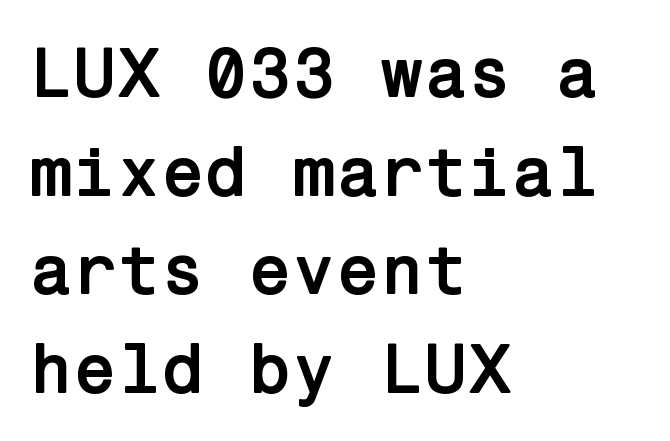
{"serif": "no", "italic": "no", "bold": "yes", "weight": "semibold", "width": "normal", "stroke_contrast": "low", "x_height": "medium", "underline": "no", "align": "left", "line_spacing": "normal", "line_spacing_ratio": 1.39, "letter_spacing": "normal", "letter_spacing_em": 0.0, "glyph_px": 71}
